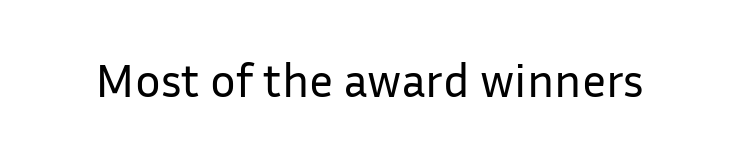
Observe the absence of serifs on each vertical stroke in this sample. The passage shown has conventional tracking throughout. Every character sits straight up, as roman type does. No letter is thick-stroked: the sample isn't bold. Think of a printed novel: that variable character pitch is what you see here. The area under the type is left untouched.
